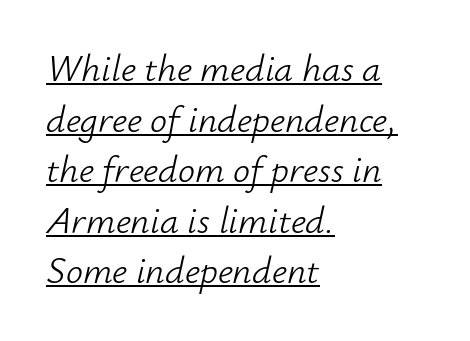
Q: Is the text bold? A: No.
Q: Is the text italic (slanted)? A: Yes, it leans right by about 12 degrees.
Q: Is the text underlined? A: Yes.
Q: How is the paragraph aligned? A: Left-aligned.
Q: Is the spacing between letters normal or unusually wide? A: Normal.
Q: Is the spacing between lines tight, normal or loose? A: Normal.
Q: Width (condensed, normal, or wide)? A: Normal.
Q: Stroke contrast? A: Low.
Q: x-height? A: Small.
Q: Monospaced? A: No.
